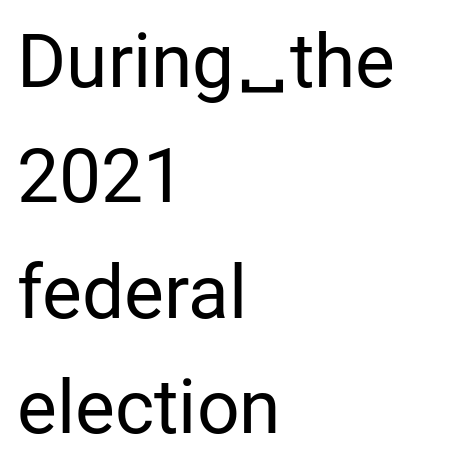
{"serif": "no", "italic": "no", "bold": "no", "weight": "regular", "width": "normal", "stroke_contrast": "low", "x_height": "medium", "monospaced": "no", "underline": "no", "align": "left", "line_spacing": "normal", "line_spacing_ratio": 1.54, "letter_spacing": "normal", "letter_spacing_em": 0.0, "glyph_px": 75}
